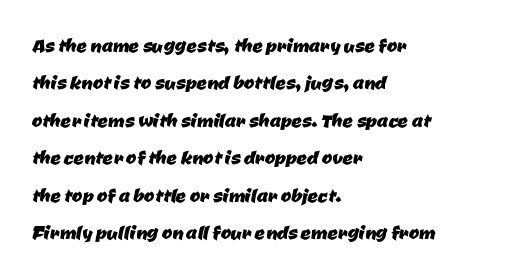
The image shows 25 px text type; set left-aligned, normal line spacing (1.5x), normal letter spacing, not underlined.
